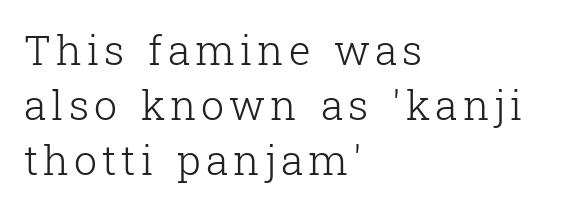
The image shows 41 px light serif type, upright; set left-aligned, normal line spacing (1.34x), not underlined; low stroke contrast and a medium x-height.
